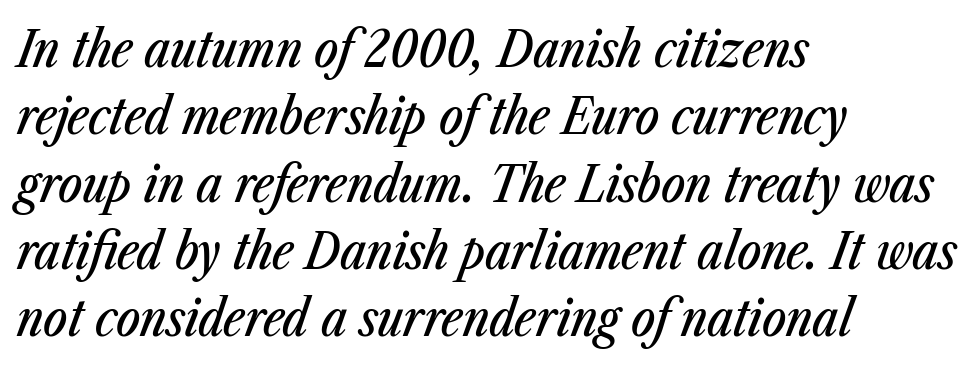
Students, observe: this is what conventionally led text looks like. Any mark beneath the type? The region is blank. Standard letterfit; no display-style spreading of the glyphs. Spacing verdict: proportional, widths tailored to each character.
